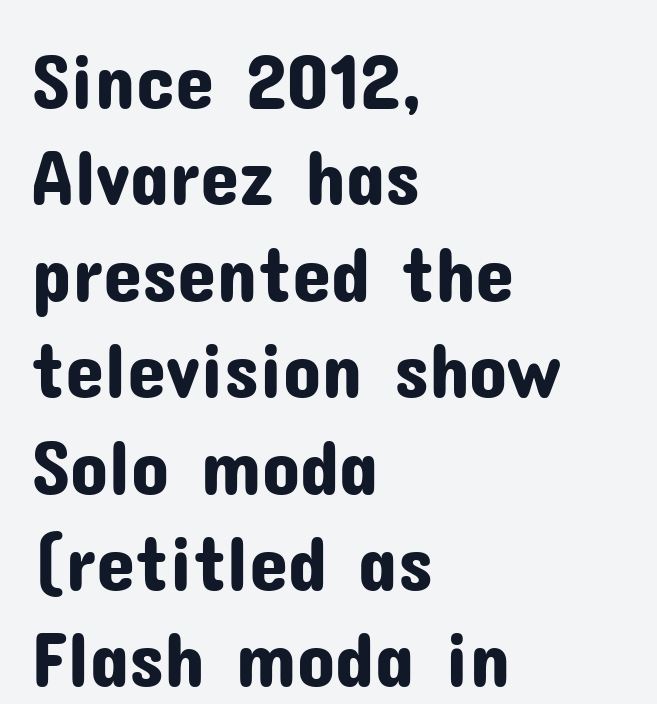
The image shows 79 px sans-serif type, upright; set left-aligned, line spacing 1.22x, normal letter spacing, not underlined; low stroke contrast and a medium x-height.
